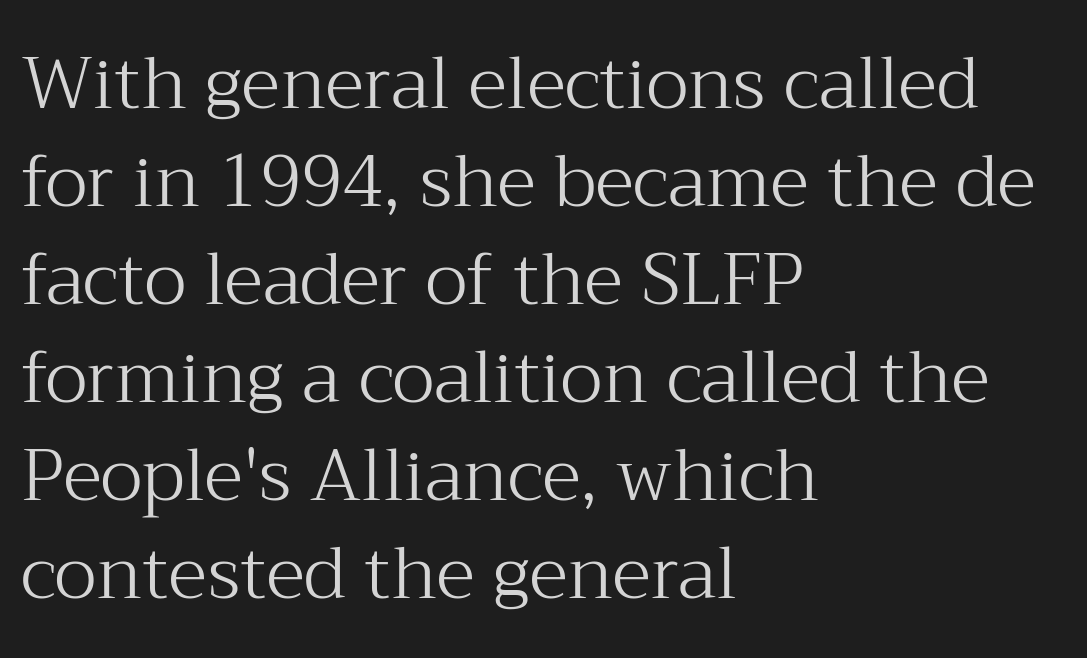
Ordinary non-slanted type is in use. Letters have the restrained weight of plain body copy at most. The gap between lines stays unmarked. You could not count columns in this text — the font is proportionally spaced. Short and long lines alike share a common starting point at left.
